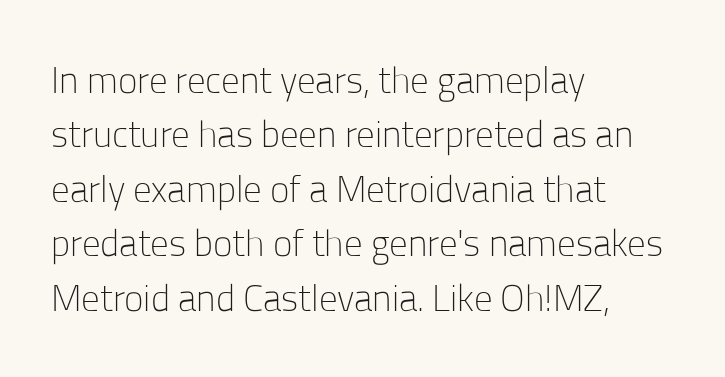
Varying glyph widths throughout — classic text-font behaviour. Look at the bottom of the vertical strokes: they stop flat, with no serifs. Honestly, the row spacing looks completely unremarkable. The passage shown is not bold in any degree.
